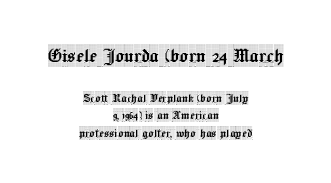
The image shows 23 px text type, upright; set centered, line spacing 1.24x, normal letter spacing, not underlined; the first (top) block is 1.64x larger.
